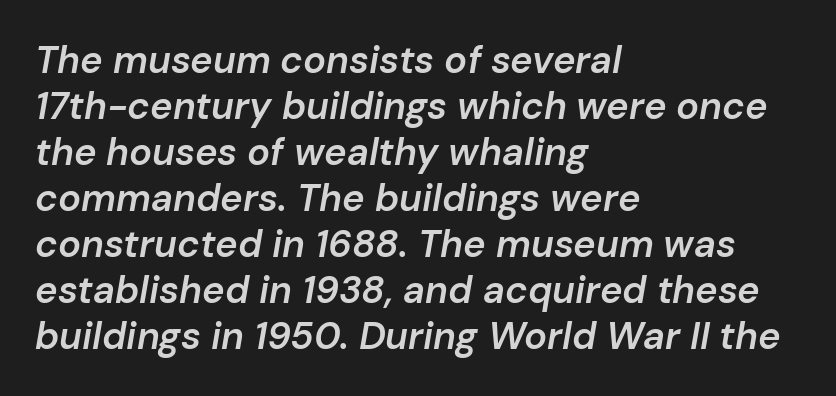
{"italic": "yes", "lean": "right", "slant_degrees": 10, "bold": "semi", "weight": "semibold", "width": "normal", "stroke_contrast": "low", "x_height": "medium", "monospaced": "no", "underline": "no", "align": "left", "line_spacing_ratio": 1.21, "letter_spacing": "normal", "letter_spacing_em": 0.0, "glyph_px": 38}
